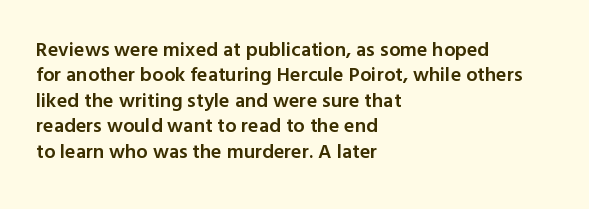
Q: Is the text bold? A: Semi-bold.
Q: Is the text italic (slanted)? A: No, it is upright.
Q: Is the text underlined? A: No.
Q: How is the paragraph aligned? A: Left-aligned.
Q: Is the spacing between letters normal or unusually wide? A: Normal.
Q: Is the spacing between lines tight, normal or loose? A: Normal.
